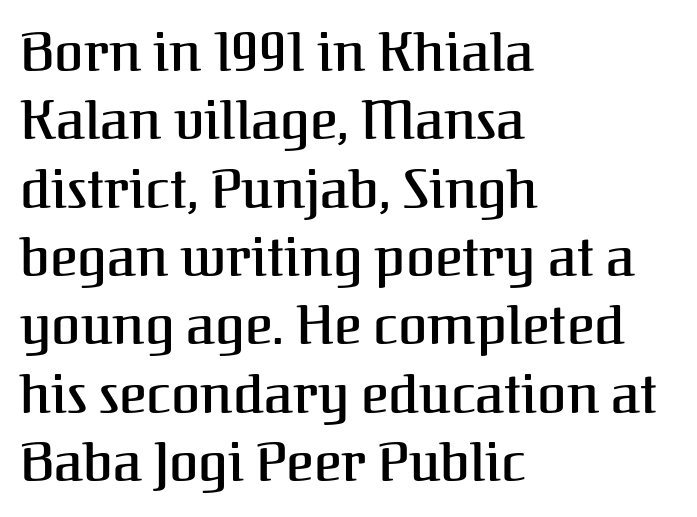
{"serif": "yes", "italic": "no", "width": "normal", "stroke_contrast": "medium", "x_height": "medium", "monospaced": "no", "underline": "no", "align": "left", "line_spacing": "normal", "line_spacing_ratio": 1.29, "letter_spacing": "normal", "letter_spacing_em": 0.0, "glyph_px": 53}
